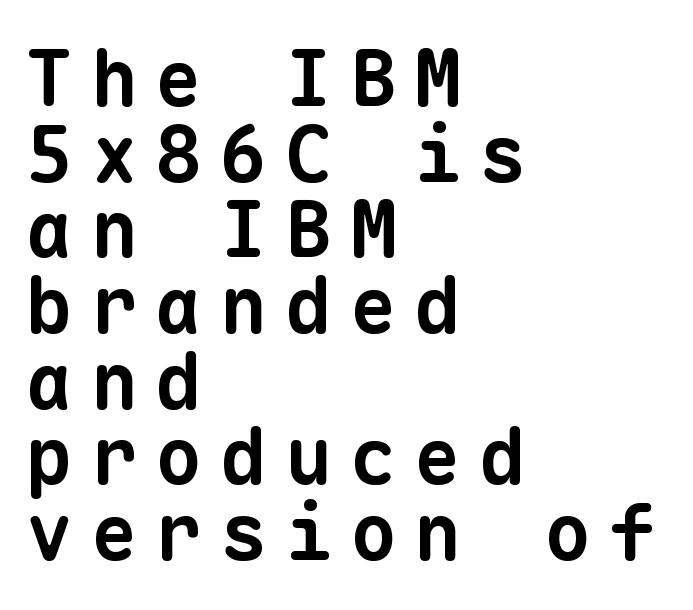
The image shows 78 px bold sans-serif type, monospaced; set left-aligned, tight line spacing (0.97x), unusually wide letter spacing (+0.23 em), not underlined; low stroke contrast and a medium x-height.
